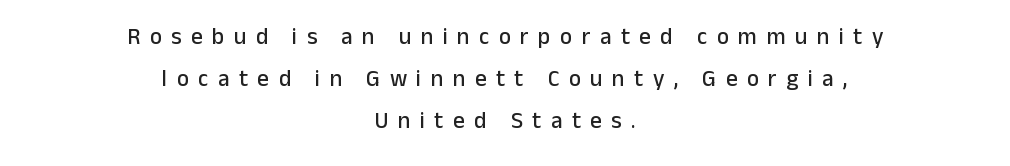
Q: Is the text italic (slanted)? A: No, it is upright.
Q: Is the text underlined? A: No.
Q: How is the paragraph aligned? A: Centered.
Q: Is the spacing between letters normal or unusually wide? A: Unusually wide.
